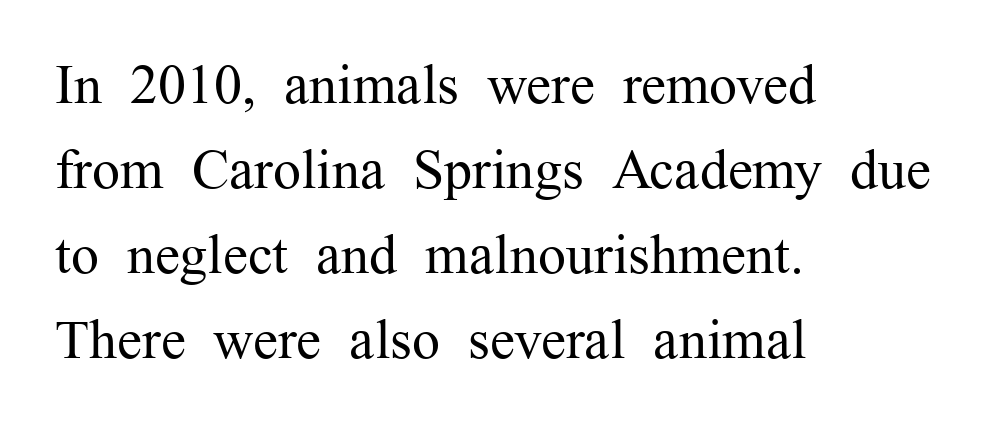
{"serif": "yes", "italic": "no", "bold": "no", "weight": "regular", "width": "normal", "stroke_contrast": "medium", "x_height": "medium", "monospaced": "no", "underline": "no", "align": "left", "line_spacing": "normal", "line_spacing_ratio": 1.52, "letter_spacing": "normal", "letter_spacing_em": 0.0, "glyph_px": 56}
